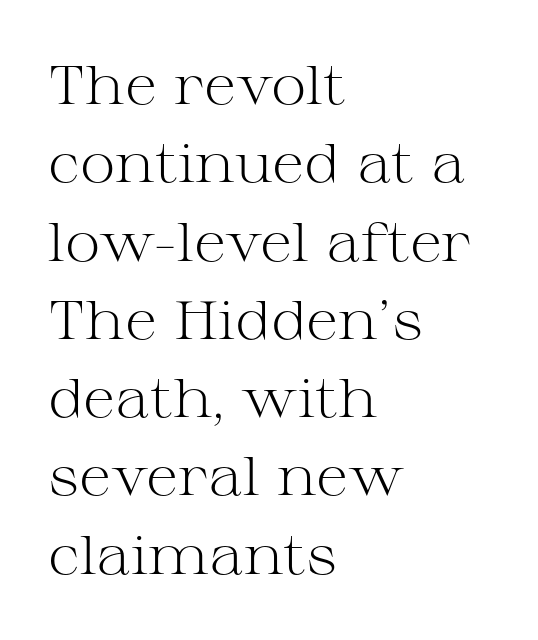
The image shows 54 px light, wide serif type, upright; set left-aligned, normal line spacing (1.45x), normal letter spacing, not underlined; medium stroke contrast and a medium x-height.
